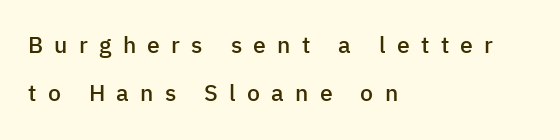
Q: Is the text bold? A: Semi-bold.
Q: Is the text italic (slanted)? A: No, it is upright.
Q: Is the text underlined? A: No.
Q: How is the paragraph aligned? A: Left-aligned.
Q: Is the spacing between letters normal or unusually wide? A: Unusually wide.
Q: Is the spacing between lines tight, normal or loose? A: Loose.
